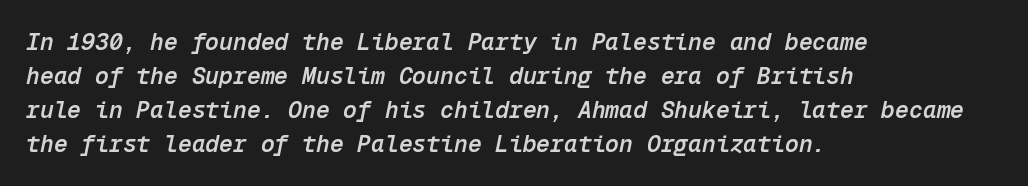
The image shows 23 px text type, italic (leaning right); set left-aligned, normal line spacing (1.48x), normal letter spacing, not underlined.
